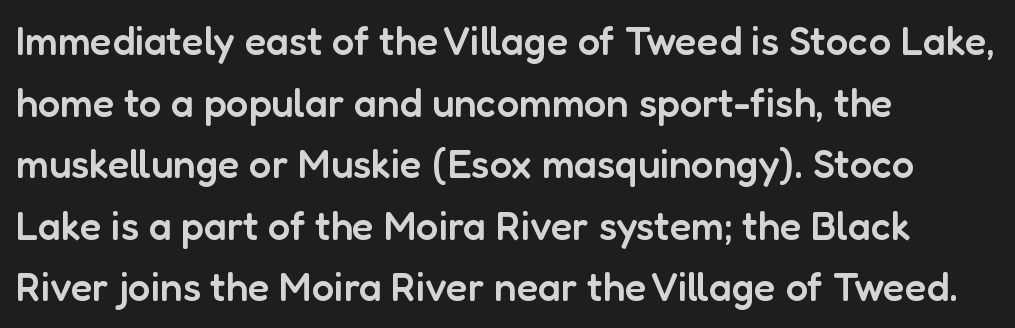
The leading is moderate, giving the passage an even texture. Line beginnings align vertically; line endings do not. Students, note that the glyphs here touch the page at normal intervals. Strokes here are thickened, but only to semibold level. The glyphs are unaccompanied by any horizontal stroke below them. A roman cut, with each character standing at attention.
